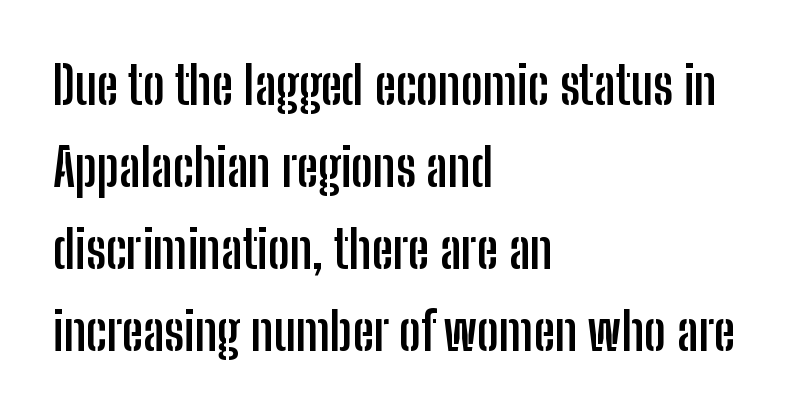
A dark, heavy texture on the line: the type is bold. These lines are set flush left with a ragged right edge. Honestly, the letter spacing is just normal — you wouldn't notice it. Looks like regular typesetting: each glyph gets only the width it needs.
